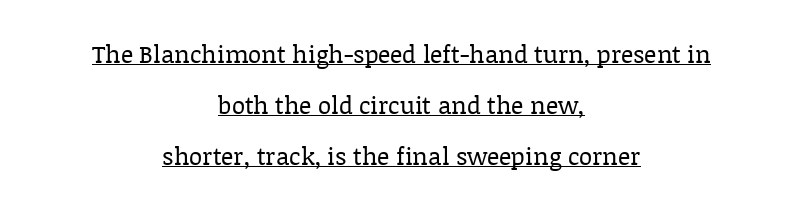
Q: Is the text bold? A: No.
Q: Is the text italic (slanted)? A: No, it is upright.
Q: Is the text underlined? A: Yes.
Q: How is the paragraph aligned? A: Centered.
Q: Is the spacing between letters normal or unusually wide? A: Normal.
Q: Is the spacing between lines tight, normal or loose? A: Loose.
